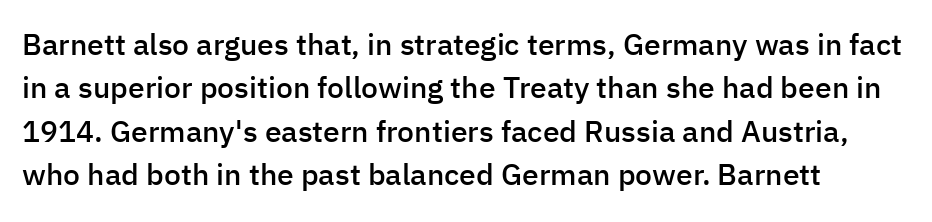
Words float on clear page, feet unadorned. The ragged edge is on the right, which tells us the setting is flush left. The glyphs have the mass of a demibold cut, below bold. The space between consecutive lines is moderate. You could not count columns in this text — the font is proportionally spaced. A sans-serif font was chosen for this passage.
